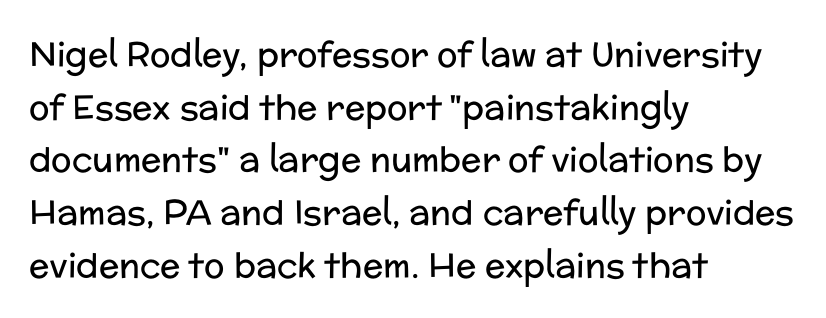
The designer went with a sans here, leaving each stem footless. Each stroke keeps to a modest, everyday thickness or less. You could call the tracking neutral — neither tight nor loose. The lines sit at an ordinary, default distance from one another. Do the characters align in a grid? No, the font is proportional.
